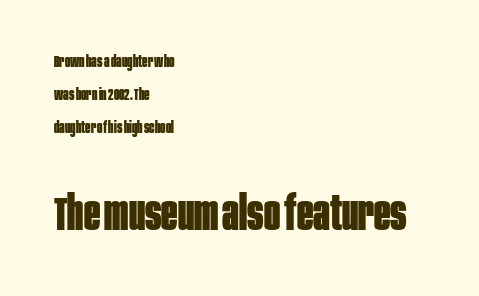
The image shows 48 px bold, condensed sans-serif type, upright; set left-aligned, loose line spacing (2.05x), normal letter spacing, not underlined; the second (bottom) block is 3.0x larger; low stroke contrast and a large x-height.
